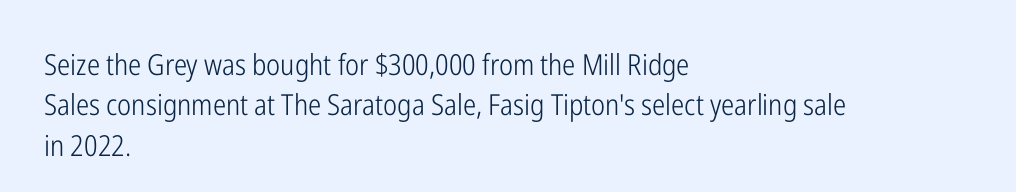
The characters are drawn with everyday or finer stroke widths. The passage shown is typed in a proportional face where columns would drift. The specimen reads as upright at a glance. Serifs: no, the terminals of the letterforms are clean. What stands out about the letter spacing? Nothing — it is the standard amount.
